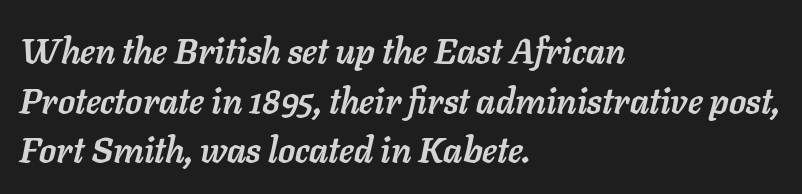
{"italic": "yes", "lean": "right", "slant_degrees": 11, "bold": "yes", "weight": "semibold", "width": "normal", "stroke_contrast": "low", "x_height": "medium", "monospaced": "no", "underline": "no", "align": "left", "line_spacing": "normal", "line_spacing_ratio": 1.42, "letter_spacing": "normal", "letter_spacing_em": 0.0, "glyph_px": 35}
